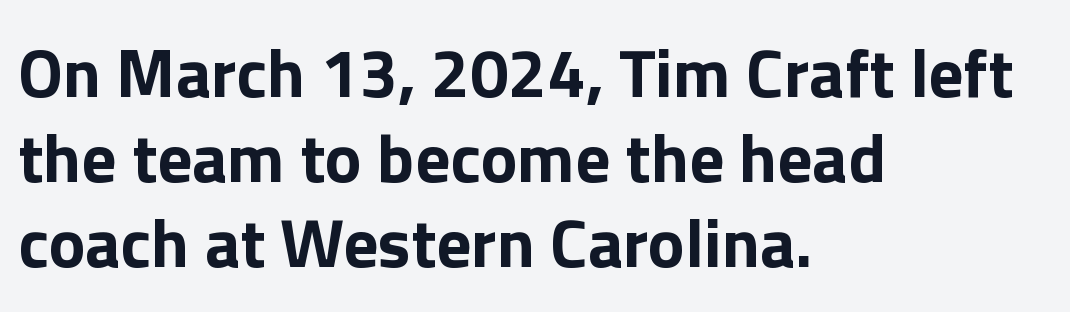
The image shows 69 px bold sans-serif type, upright; set left-aligned, line spacing 1.23x, normal letter spacing, not underlined; a medium x-height.
